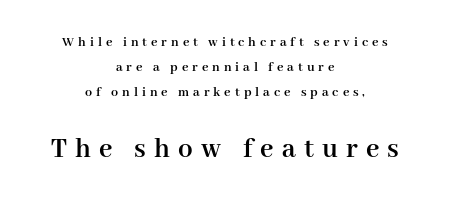
Centered paragraph, ragged on both sides. The passage shown is emphatically bold. Clear beneath every line of the passage. The typeface chosen for these lines features serifs.
